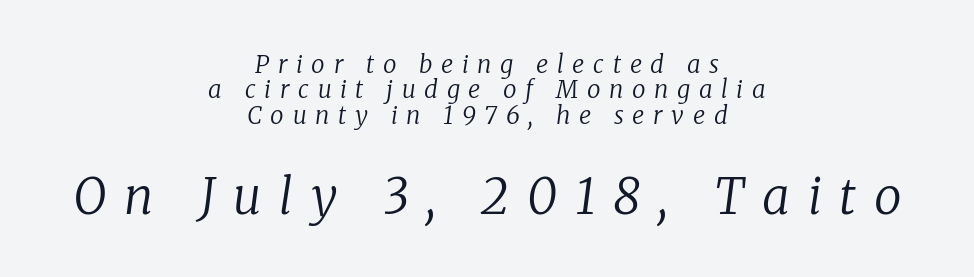
Summary of vertical rhythm: compact, with narrow interline spacing. A student would notice the bottom passage is typeset larger than what precedes it. Quick note: underline off. Alignment: centered.
